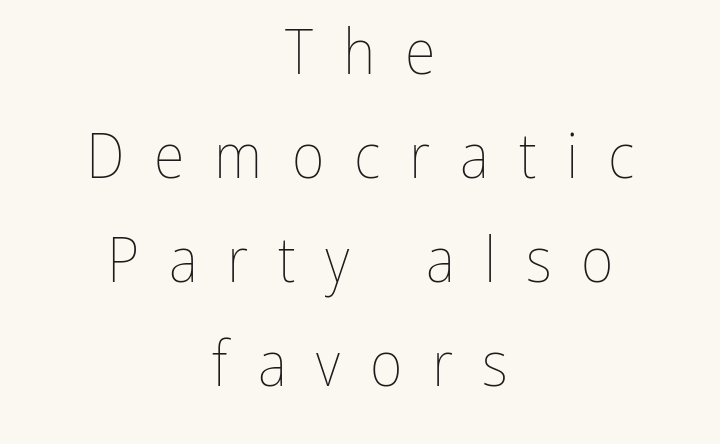
Q: Is the text bold? A: No.
Q: Is the text italic (slanted)? A: No, it is upright.
Q: Is the text underlined? A: No.
Q: How is the paragraph aligned? A: Centered.
Q: Is the spacing between letters normal or unusually wide? A: Unusually wide.
Q: Is the spacing between lines tight, normal or loose? A: Normal.
Q: Width (condensed, normal, or wide)? A: Condensed.
Q: Stroke contrast? A: Low.
Q: x-height? A: Medium.
Q: Monospaced? A: No.
